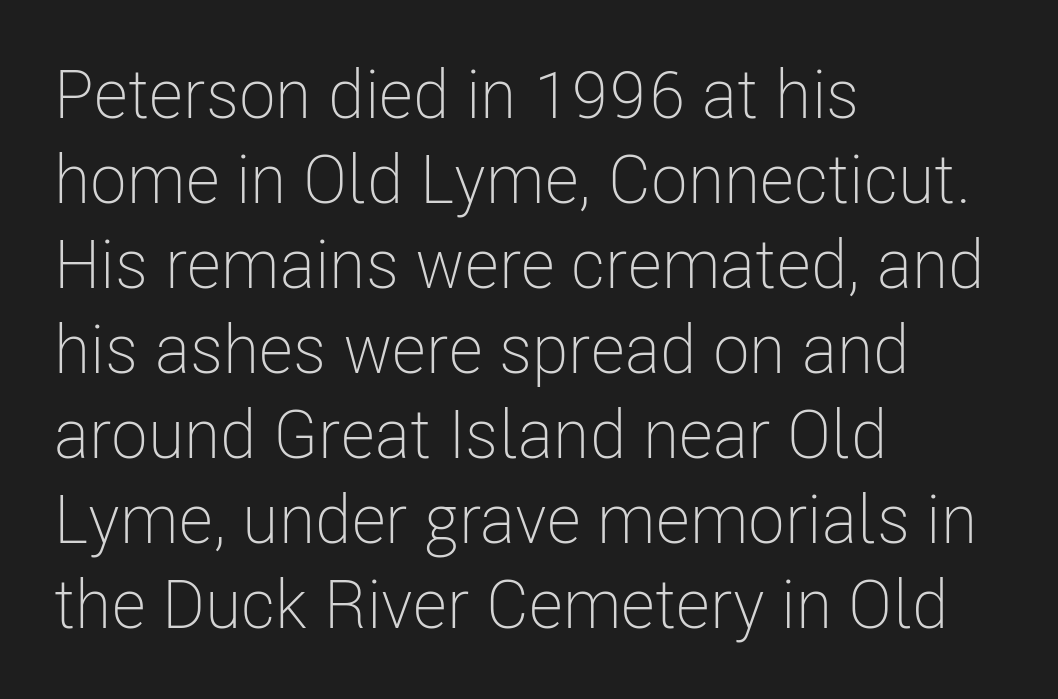
{"serif": "no", "italic": "no", "bold": "no", "weight": "light", "width": "condensed", "stroke_contrast": "low", "x_height": "medium", "monospaced": "no", "underline": "no", "align": "left", "line_spacing": "normal", "line_spacing_ratio": 1.25, "letter_spacing": "normal", "letter_spacing_em": 0.0, "glyph_px": 68}
